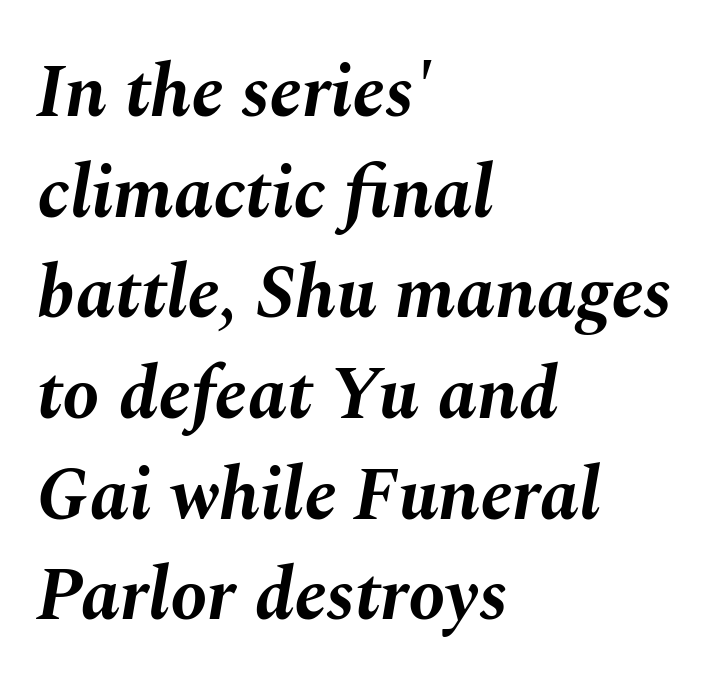
The image shows 74 px bold type, italic (leaning right); set left-aligned, normal line spacing (1.36x), normal letter spacing, not underlined; medium stroke contrast and a medium x-height.
